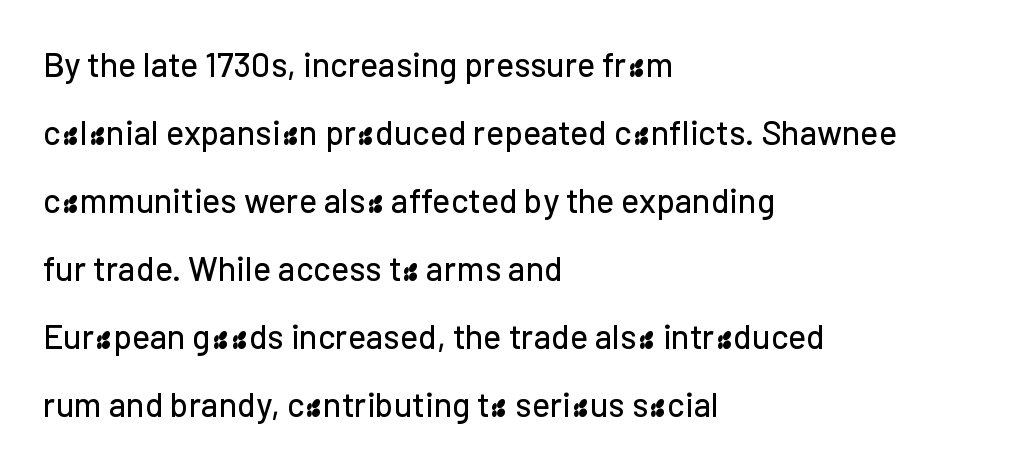
Tracking here is standard; glyphs follow each other at the usual distance. Quick note: interline space is abundant. Typographically, this falls in the sans-serif category. Bare-footed words on every line. Typeset ragged right — the left edge is the straight one. It's the straight-up-and-down kind of type.
